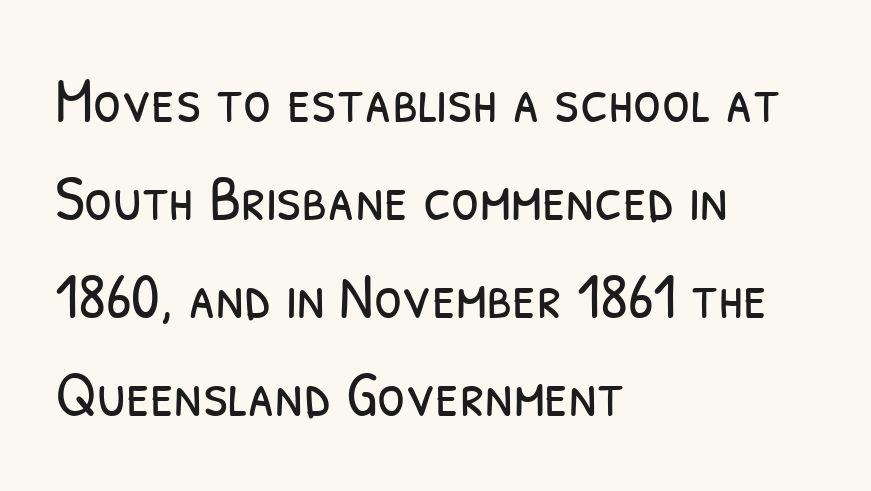
Q: Is the text bold? A: No.
Q: Is the typeface a serif or a sans-serif typeface? A: Sans-serif.
Q: Is the text underlined? A: No.
Q: How is the paragraph aligned? A: Left-aligned.
Q: Is the spacing between letters normal or unusually wide? A: Normal.
Q: Is the spacing between lines tight, normal or loose? A: Normal.
Q: Width (condensed, normal, or wide)? A: Condensed.
Q: Stroke contrast? A: Low.
Q: x-height? A: Medium.
Q: Monospaced? A: No.
